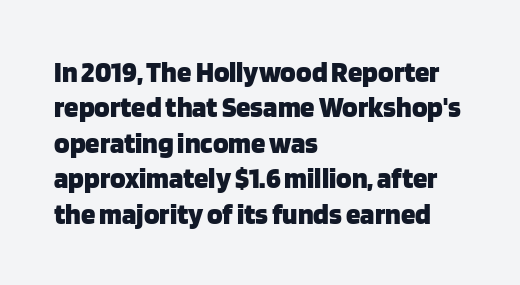
The image shows 29 px heavy sans-serif type, upright; set left-aligned, line spacing 1.22x, normal letter spacing, not underlined; low stroke contrast and a large x-height.
